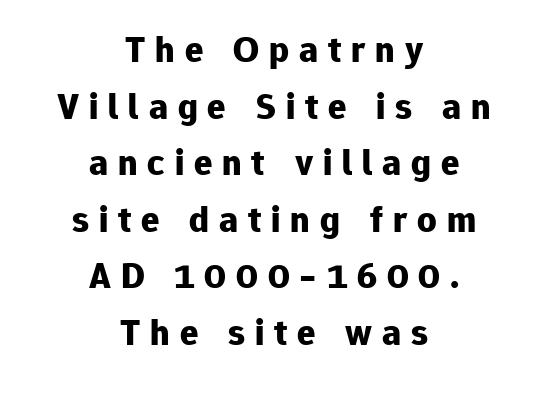
This sample uses expanded letter spacing, leaving extra air between glyphs. The space beneath each line is pristine and unruled. This sample has the flowing, uneven cadence of proportional lettering. The passage is arranged like a title page — every line centered. Font category for this specimen: sans-serif. Strokes here are thick enough to call this a true bold.
